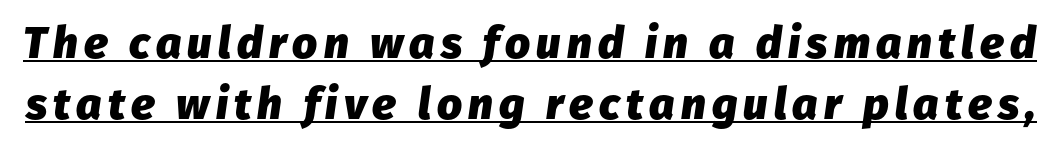
The image shows 44 px heavy type, italic (leaning right); set normal line spacing (1.38x), underlined; low stroke contrast and a medium x-height.
